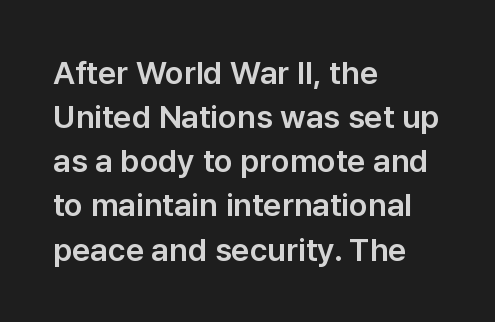
Q: Is the text italic (slanted)? A: No, it is upright.
Q: Is the typeface a serif or a sans-serif typeface? A: Sans-serif.
Q: Is the text underlined? A: No.
Q: How is the paragraph aligned? A: Left-aligned.
Q: Is the spacing between letters normal or unusually wide? A: Normal.
Q: Is the spacing between lines tight, normal or loose? A: Normal.
Q: Width (condensed, normal, or wide)? A: Normal.
Q: Stroke contrast? A: Low.
Q: x-height? A: Medium.
Q: Monospaced? A: No.
